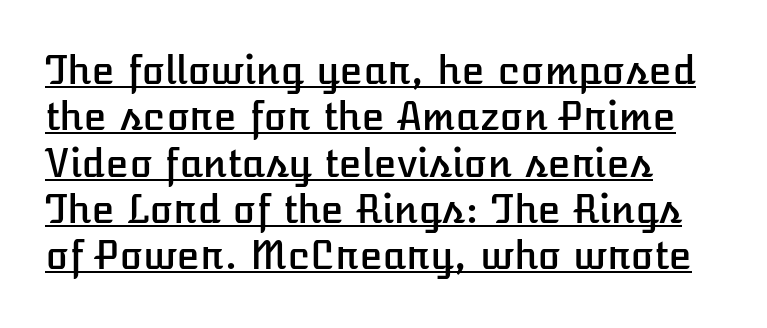
Q: Is the text italic (slanted)? A: No, it is upright.
Q: Is the text underlined? A: Yes.
Q: How is the paragraph aligned? A: Left-aligned.
Q: Is the spacing between letters normal or unusually wide? A: Normal.
Q: Width (condensed, normal, or wide)? A: Normal.
Q: Stroke contrast? A: Low.
Q: x-height? A: Medium.
Q: Monospaced? A: No.
